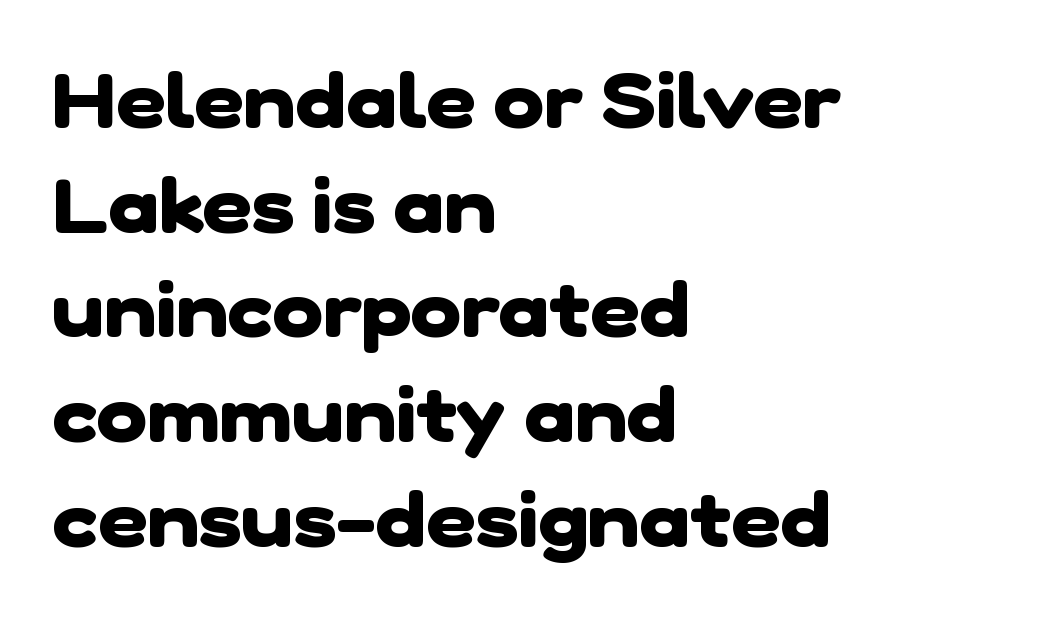
The image shows 77 px heavy sans-serif type; set left-aligned, normal line spacing (1.36x), normal letter spacing, not underlined; low stroke contrast and a medium x-height.
